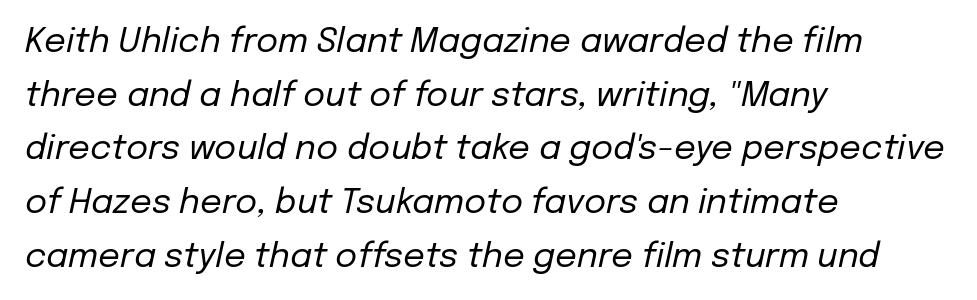
Q: Is the text bold? A: No.
Q: Is the text italic (slanted)? A: Yes, it leans right by about 12 degrees.
Q: Is the text underlined? A: No.
Q: How is the paragraph aligned? A: Left-aligned.
Q: Is the spacing between letters normal or unusually wide? A: Normal.
Q: Is the spacing between lines tight, normal or loose? A: Normal.
Q: Width (condensed, normal, or wide)? A: Normal.
Q: Stroke contrast? A: Low.
Q: x-height? A: Medium.
Q: Monospaced? A: No.
